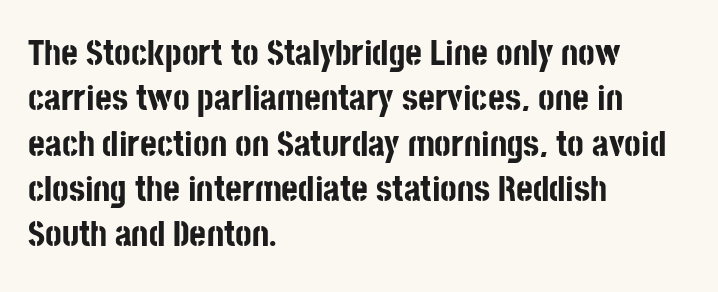
Q: Is the text bold? A: Yes.
Q: Is the text italic (slanted)? A: No, it is upright.
Q: Is the typeface a serif or a sans-serif typeface? A: Sans-serif.
Q: Is the text underlined? A: No.
Q: How is the paragraph aligned? A: Left-aligned.
Q: Is the spacing between letters normal or unusually wide? A: Normal.
Q: Is the spacing between lines tight, normal or loose? A: Normal.
Q: Width (condensed, normal, or wide)? A: Condensed.
Q: Stroke contrast? A: Low.
Q: x-height? A: Large.
Q: Monospaced? A: No.
